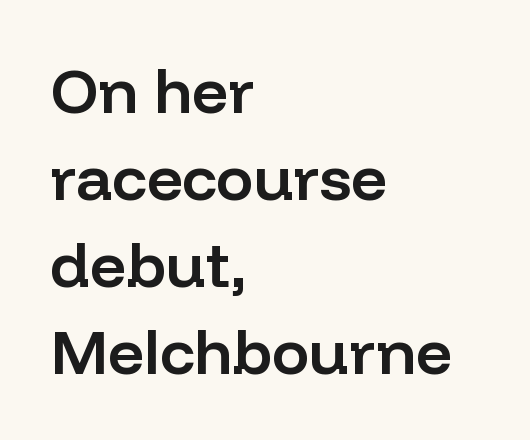
{"serif": "no", "italic": "no", "bold": "semi", "weight": "semibold", "width": "normal", "stroke_contrast": "low", "x_height": "medium", "monospaced": "no", "underline": "no", "align": "left", "line_spacing": "normal", "line_spacing_ratio": 1.38, "letter_spacing": "normal", "letter_spacing_em": 0.0, "glyph_px": 63}
